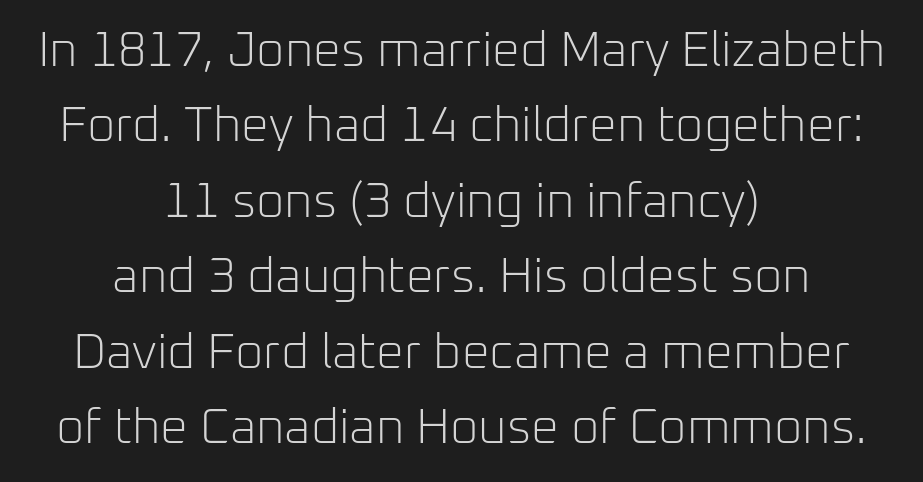
{"serif": "no", "italic": "no", "bold": "no", "weight": "light", "width": "normal", "stroke_contrast": "low", "x_height": "medium", "monospaced": "no", "underline": "no", "align": "center", "line_spacing": "normal", "line_spacing_ratio": 1.54, "letter_spacing": "normal", "letter_spacing_em": 0.0, "glyph_px": 49}
